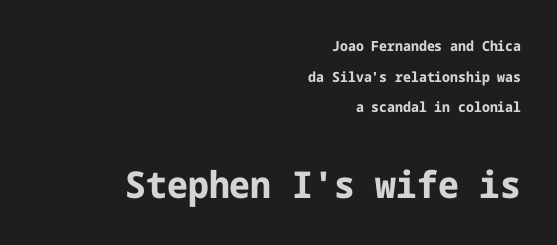
{"serif": "no", "italic": "no", "bold": "yes", "weight": "bold", "width": "normal", "stroke_contrast": "low", "x_height": "medium", "underline": "no", "align": "right", "line_spacing": "loose", "line_spacing_ratio": 2.19, "letter_spacing": "normal", "letter_spacing_em": 0.0, "larger_block": "second", "size_ratio": 2.64, "glyph_px": 37}
